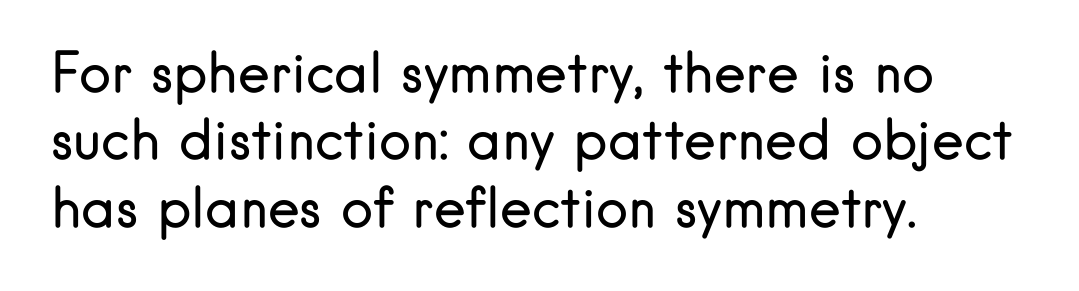
{"serif": "no", "italic": "no", "bold": "no", "weight": "regular", "width": "normal", "stroke_contrast": "low", "x_height": "small", "monospaced": "no", "underline": "no", "align": "left", "line_spacing": "normal", "line_spacing_ratio": 1.25, "letter_spacing": "normal", "letter_spacing_em": 0.0, "glyph_px": 54}
